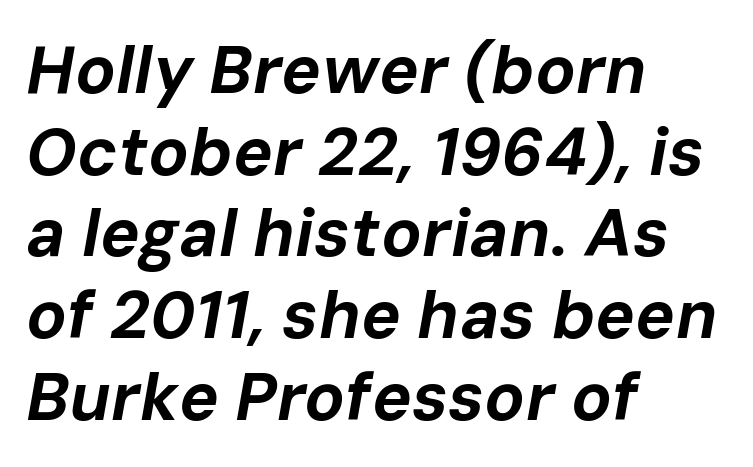
Q: Is the text bold? A: Yes.
Q: Is the text italic (slanted)? A: Yes, it leans right by about 10 degrees.
Q: Is the text underlined? A: No.
Q: How is the paragraph aligned? A: Left-aligned.
Q: Is the spacing between letters normal or unusually wide? A: Normal.
Q: Width (condensed, normal, or wide)? A: Normal.
Q: Stroke contrast? A: Low.
Q: x-height? A: Medium.
Q: Monospaced? A: No.
